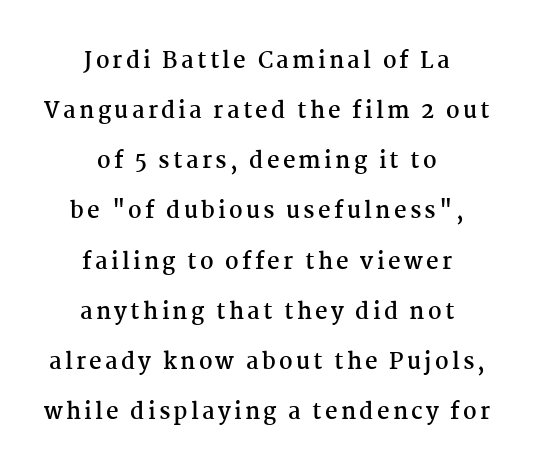
The image shows 22 px bold type, upright; set centered, loose line spacing (2.28x), not underlined.
